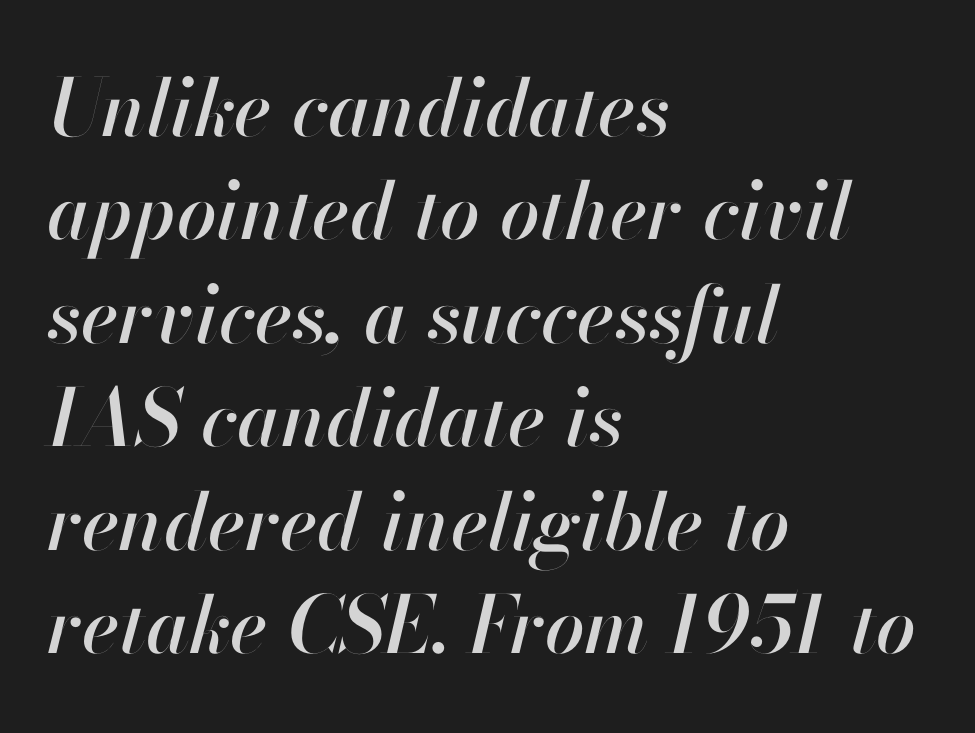
The image shows 79 px text type, italic (leaning right); set left-aligned, normal line spacing (1.31x), normal letter spacing, not underlined; high stroke contrast and a small x-height.
